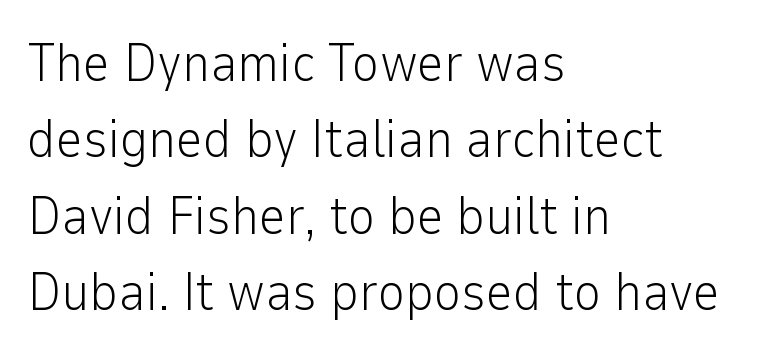
Short and long lines alike share a common starting point at left. You could not count columns in this text — the font is proportionally spaced. Descenders hang freely into open space. Each new line begins a customary step beneath the previous one. You could call the tracking neutral — neither tight nor loose.
